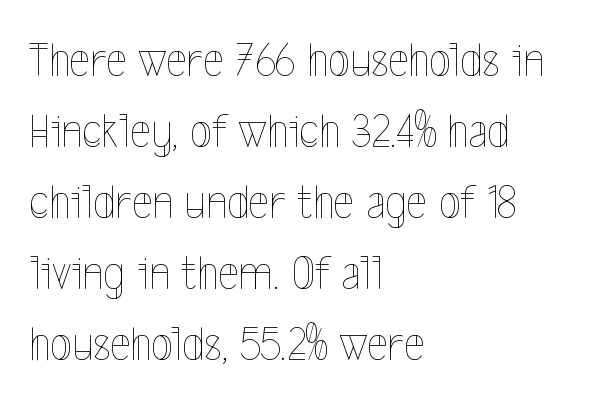
Every row of glyphs begins at an identical x-position on the left. Successive baselines arrive at the customary interval. Anything drawn beneath the words? Only blank space. Weight: regular or lighter.
